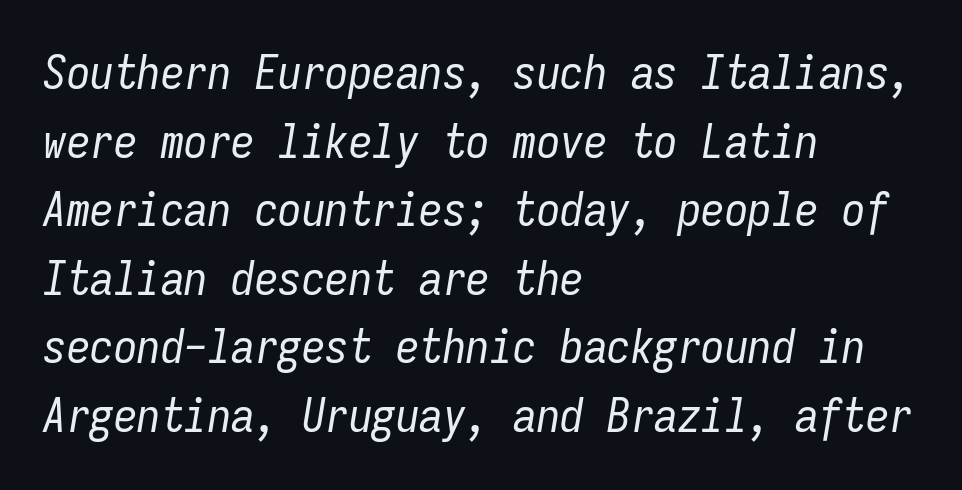
Q: Is the text bold? A: No.
Q: Is the text italic (slanted)? A: Yes, it leans right by about 9 degrees.
Q: Is the text underlined? A: No.
Q: How is the paragraph aligned? A: Left-aligned.
Q: Is the spacing between letters normal or unusually wide? A: Normal.
Q: Is the spacing between lines tight, normal or loose? A: Normal.
Q: Width (condensed, normal, or wide)? A: Condensed.
Q: Stroke contrast? A: Low.
Q: x-height? A: Medium.
Q: Monospaced? A: Yes.
